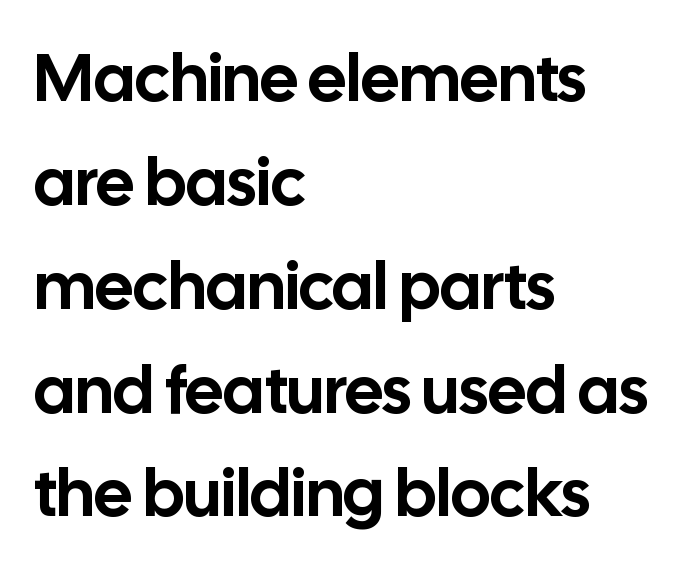
The image shows 67 px sans-serif type, upright; set left-aligned, normal line spacing (1.55x), normal letter spacing, not underlined; low stroke contrast and a medium x-height.
